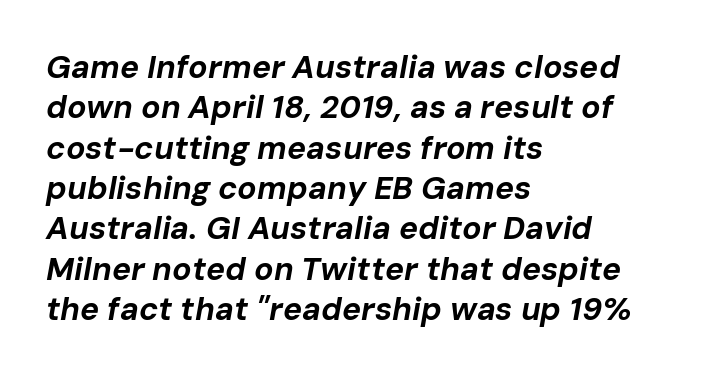
{"italic": "yes", "lean": "right", "slant_degrees": 10, "bold": "yes", "weight": "bold", "width": "normal", "stroke_contrast": "low", "x_height": "medium", "monospaced": "no", "underline": "no", "align": "left", "line_spacing": "normal", "line_spacing_ratio": 1.26, "letter_spacing": "normal", "letter_spacing_em": 0.0, "glyph_px": 32}
